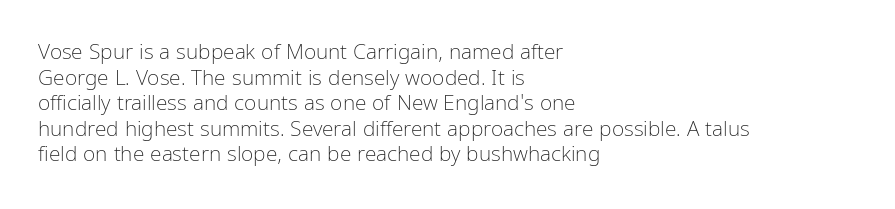
Q: Is the text bold? A: No.
Q: Is the text italic (slanted)? A: No, it is upright.
Q: Is the text underlined? A: No.
Q: How is the paragraph aligned? A: Left-aligned.
Q: Is the spacing between letters normal or unusually wide? A: Normal.
